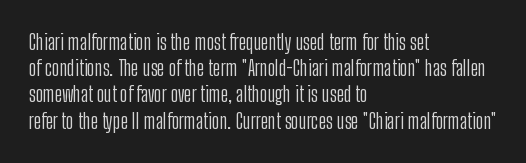
Q: Is the text bold? A: No.
Q: Is the text italic (slanted)? A: No, it is upright.
Q: Is the text underlined? A: No.
Q: How is the paragraph aligned? A: Left-aligned.
Q: Is the spacing between letters normal or unusually wide? A: Normal.
Q: Is the spacing between lines tight, normal or loose? A: Normal.
